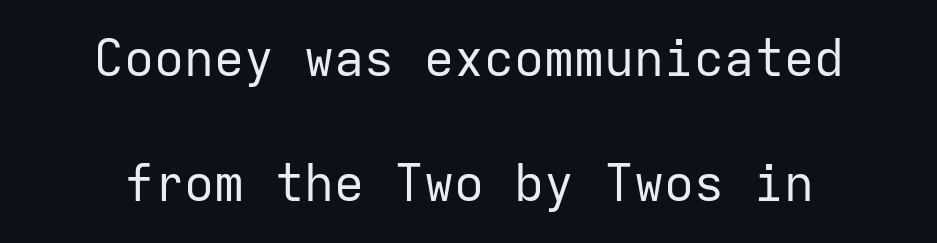
The image shows 50 px regular-weight sans-serif type, upright, monospaced; set centered, loose line spacing (2.5x), normal letter spacing, not underlined; low stroke contrast and a medium x-height.
